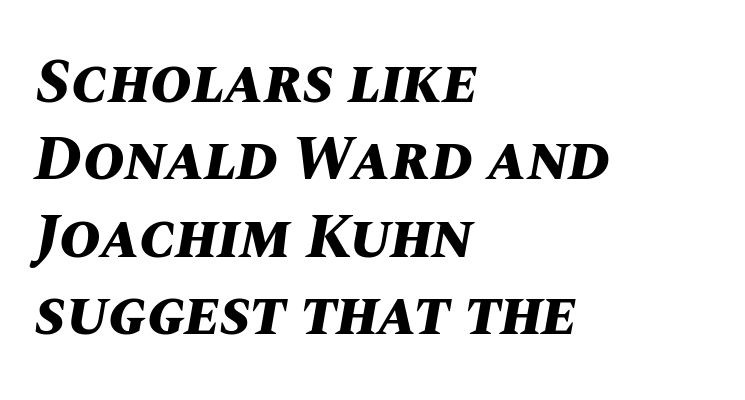
Q: Is the text bold? A: Yes.
Q: Is the text italic (slanted)? A: Yes, it leans right by about 10 degrees.
Q: Is the text underlined? A: No.
Q: How is the paragraph aligned? A: Left-aligned.
Q: Is the spacing between letters normal or unusually wide? A: Normal.
Q: Width (condensed, normal, or wide)? A: Normal.
Q: Stroke contrast? A: Medium.
Q: x-height? A: Large.
Q: Monospaced? A: No.
